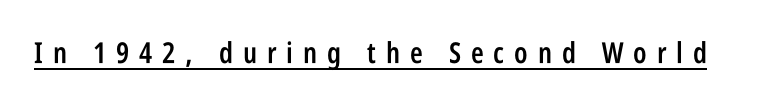
Q: Is the text bold? A: Semi-bold.
Q: Is the text italic (slanted)? A: No, it is upright.
Q: Is the typeface a serif or a sans-serif typeface? A: Sans-serif.
Q: Is the text underlined? A: Yes.
Q: Is the spacing between letters normal or unusually wide? A: Unusually wide.
Q: Width (condensed, normal, or wide)? A: Condensed.
Q: Stroke contrast? A: Low.
Q: x-height? A: Large.
Q: Monospaced? A: No.
